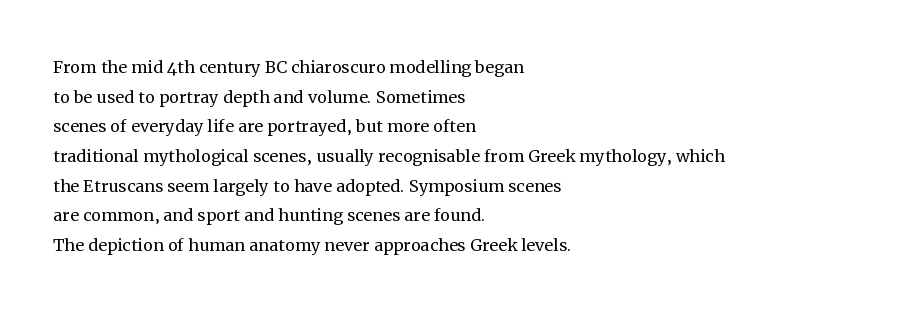
Q: Is the text bold? A: No.
Q: Is the text italic (slanted)? A: No, it is upright.
Q: Is the text underlined? A: No.
Q: How is the paragraph aligned? A: Left-aligned.
Q: Is the spacing between letters normal or unusually wide? A: Normal.
Q: Is the spacing between lines tight, normal or loose? A: Normal.
